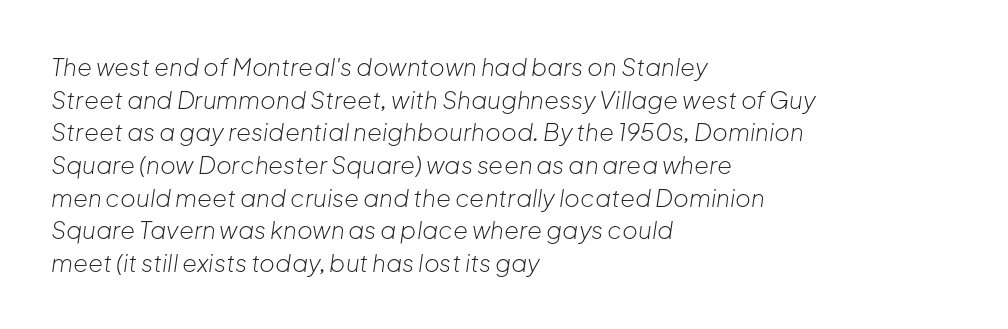
The image shows 24 px text type, italic (leaning right); set left-aligned, normal line spacing (1.36x), normal letter spacing, not underlined.
